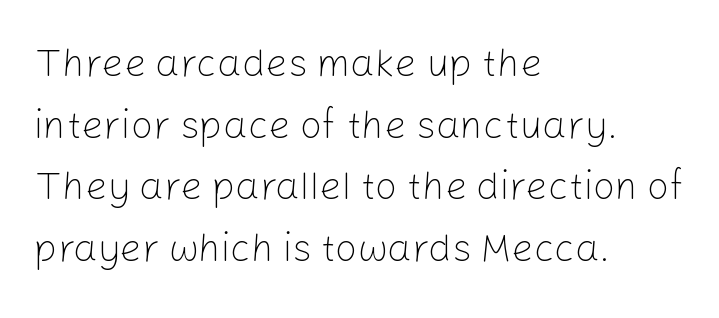
The image shows 39 px light sans-serif type, upright; set left-aligned, normal line spacing (1.58x), normal letter spacing, not underlined; low stroke contrast and a medium x-height.
